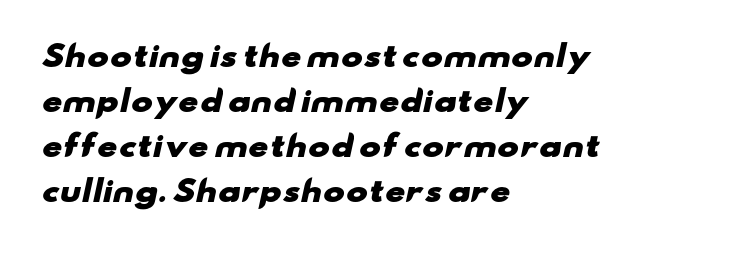
A typesetter would call this proportional, since set widths differ per character. The passage shown has conventional tracking throughout. The leading is moderate, giving the passage an even texture. Unmarked baselines from the first word to the last.
